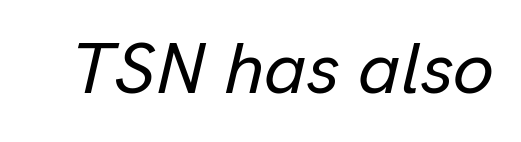
Q: Is the text italic (slanted)? A: Yes, it leans right by about 13 degrees.
Q: Is the text underlined? A: No.
Q: Is the spacing between letters normal or unusually wide? A: Normal.
Q: Width (condensed, normal, or wide)? A: Normal.
Q: Stroke contrast? A: Low.
Q: x-height? A: Medium.
Q: Monospaced? A: No.
